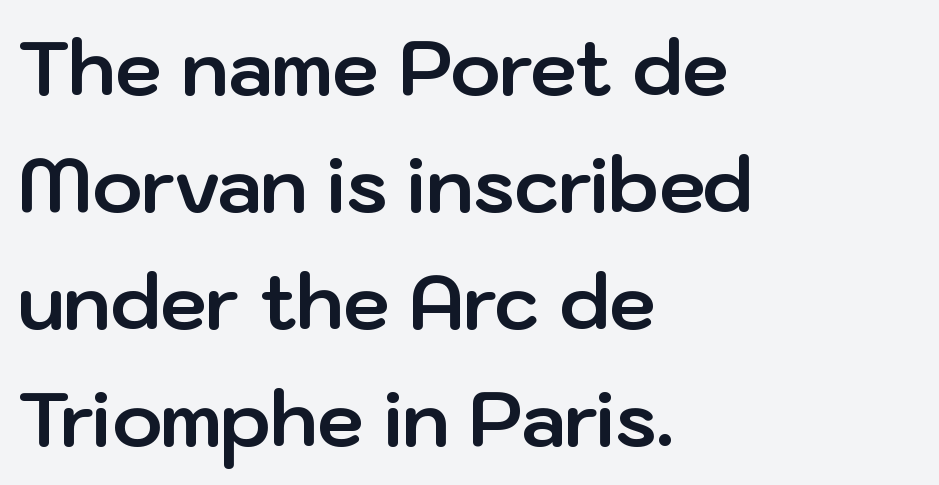
Q: Is the text bold? A: Yes.
Q: Is the text italic (slanted)? A: No, it is upright.
Q: Is the typeface a serif or a sans-serif typeface? A: Sans-serif.
Q: Is the text underlined? A: No.
Q: How is the paragraph aligned? A: Left-aligned.
Q: Is the spacing between letters normal or unusually wide? A: Normal.
Q: Is the spacing between lines tight, normal or loose? A: Normal.
Q: Width (condensed, normal, or wide)? A: Normal.
Q: Stroke contrast? A: Low.
Q: x-height? A: Medium.
Q: Monospaced? A: No.
